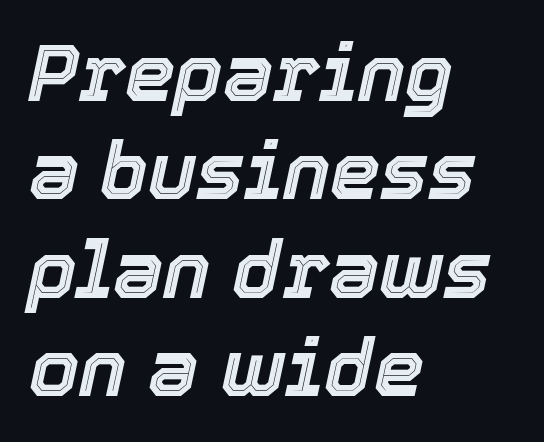
{"italic": "yes", "lean": "right", "slant_degrees": 12, "width": "normal", "x_height": "medium", "monospaced": "no", "underline": "no", "align": "left", "line_spacing_ratio": 1.23, "letter_spacing": "normal", "letter_spacing_em": 0.0, "glyph_px": 80}
